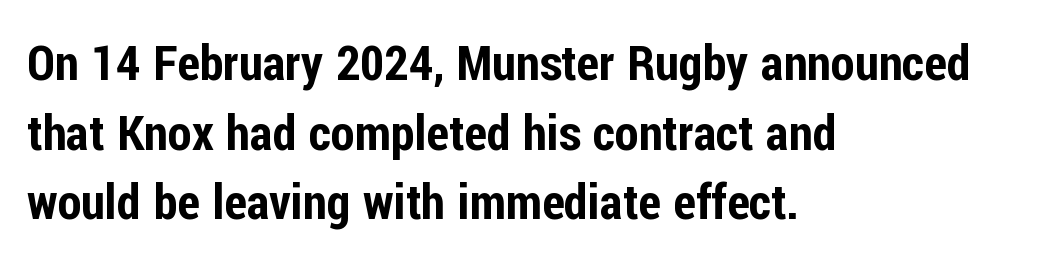
{"serif": "no", "italic": "no", "width": "condensed", "stroke_contrast": "low", "x_height": "medium", "monospaced": "no", "underline": "no", "align": "left", "line_spacing": "normal", "line_spacing_ratio": 1.42, "letter_spacing": "normal", "letter_spacing_em": 0.0, "glyph_px": 49}
